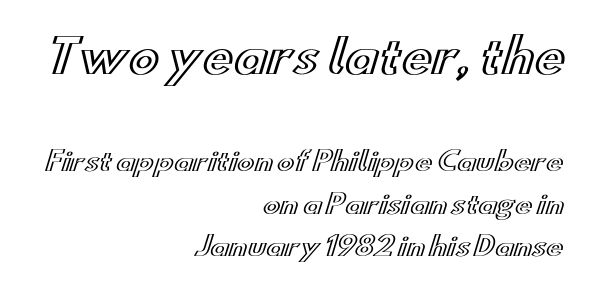
Right-aligned paragraph, ragged on the left. Nobody touched the tracking dial on this one. The letters advance in unequal steps, a hallmark of proportional type. The string is rendered with underlining switched off.
